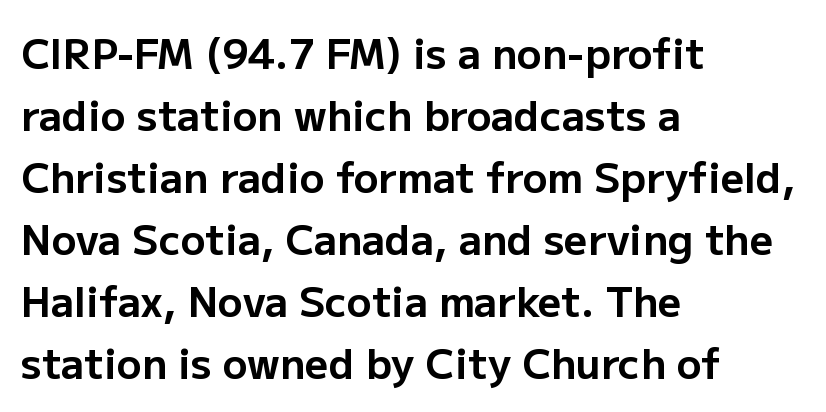
{"serif": "no", "italic": "no", "bold": "yes", "weight": "bold", "width": "normal", "stroke_contrast": "low", "x_height": "medium", "monospaced": "no", "underline": "no", "align": "left", "line_spacing": "normal", "line_spacing_ratio": 1.51, "letter_spacing": "normal", "letter_spacing_em": 0.0, "glyph_px": 41}
